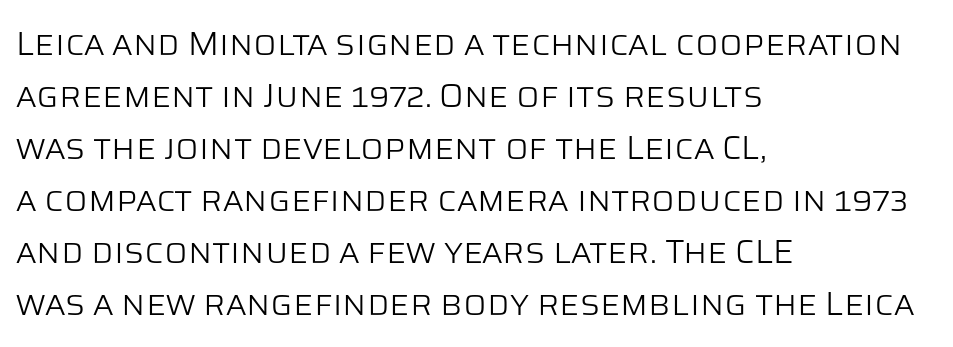
{"serif": "no", "italic": "no", "bold": "no", "weight": "light", "width": "normal", "stroke_contrast": "low", "x_height": "large", "monospaced": "no", "underline": "no", "align": "left", "line_spacing": "normal", "line_spacing_ratio": 1.53, "letter_spacing": "normal", "letter_spacing_em": 0.0, "glyph_px": 34}
